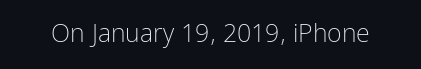
The image shows 25 px text type, upright; set normal letter spacing, not underlined.
